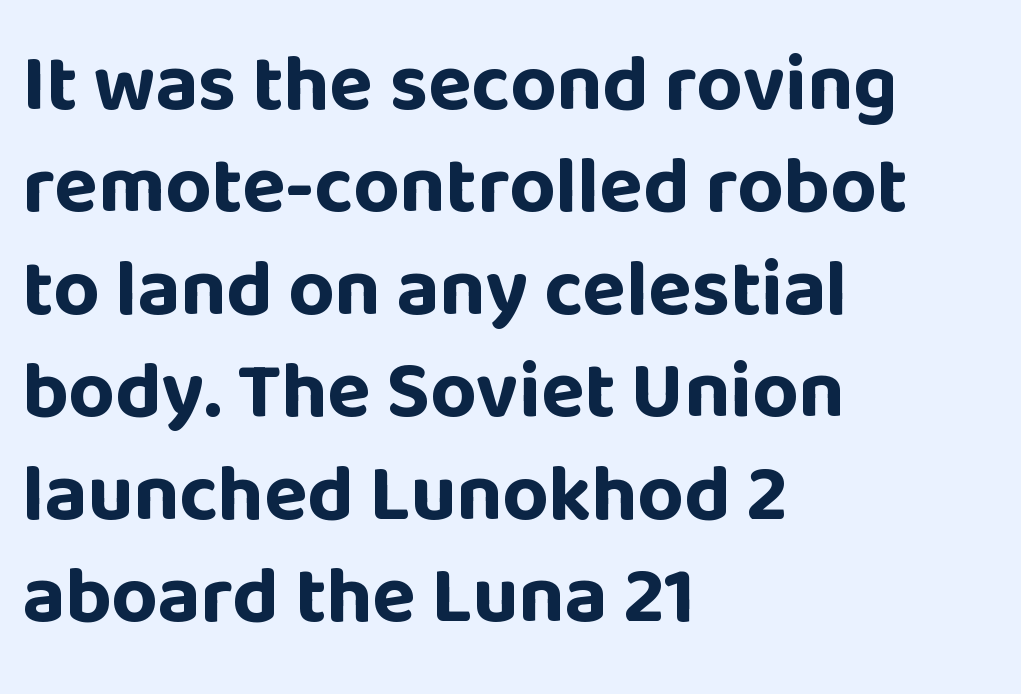
Every letter is thick-stroked: bold, no question. The letters stand upright; this is a roman face. Is there much room between lines? A standard amount, neither cramped nor airy. Is this a fixed-width face? No — the glyphs have proportional, varying widths.
